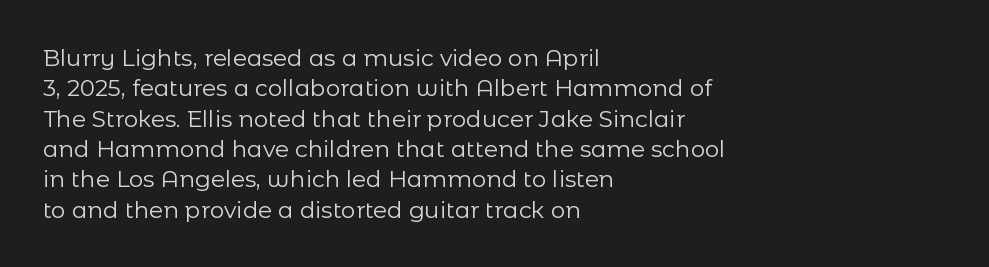
The space directly below the letters is spotless. Caption: standard tracking, unaltered. Vertically, the passage feels balanced, rows spaced as you'd expect. Does the lettering tilt? It doesn't — this is upright.
